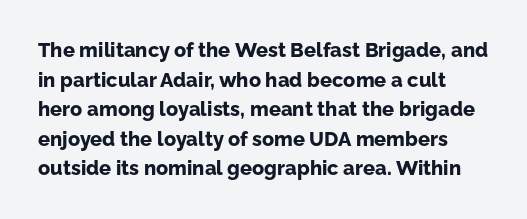
{"italic": "no", "bold": "yes", "underline": "no", "line_spacing": "normal", "line_spacing_ratio": 1.48, "letter_spacing": "normal", "letter_spacing_em": 0.0, "glyph_px": 20}
